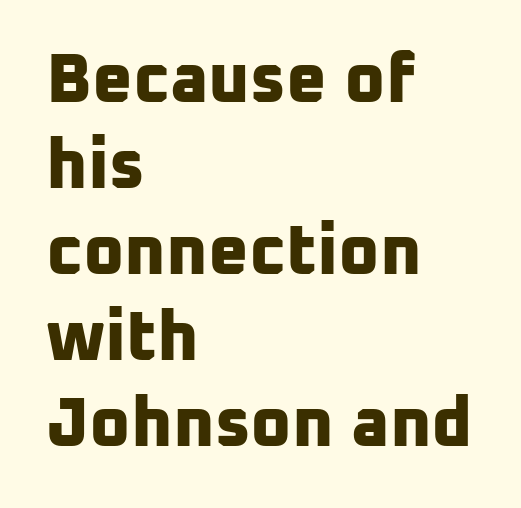
The image shows 70 px bold sans-serif type; set left-aligned, line spacing 1.23x, normal letter spacing, not underlined; low stroke contrast and a medium x-height.
